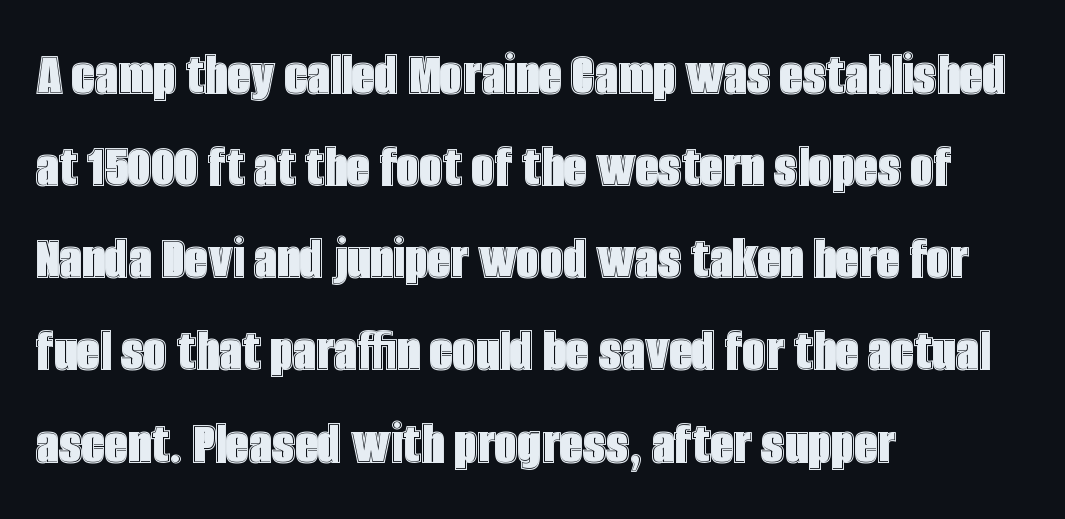
{"italic": "no", "width": "condensed", "x_height": "large", "monospaced": "no", "underline": "no", "align": "left", "line_spacing": "normal", "line_spacing_ratio": 1.44, "letter_spacing": "normal", "letter_spacing_em": 0.0, "glyph_px": 64}
